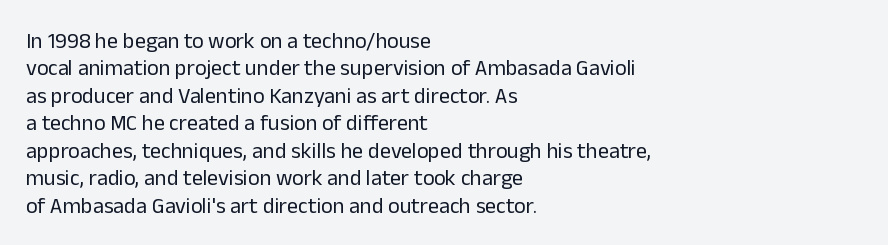
Counters stay open thanks to moderate or lighter strokes. All the whitespace from short lines collects on the right. Normally led — the rows are evenly, conventionally spaced. The glyphs are unaccompanied by any horizontal stroke below them.
